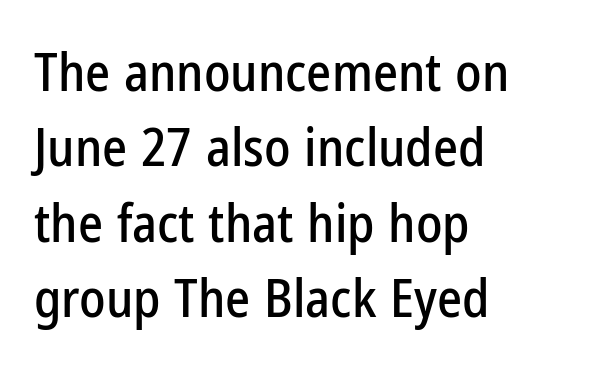
The image shows 53 px condensed sans-serif type, upright; set left-aligned, normal line spacing (1.42x), normal letter spacing, not underlined; low stroke contrast and a medium x-height.
